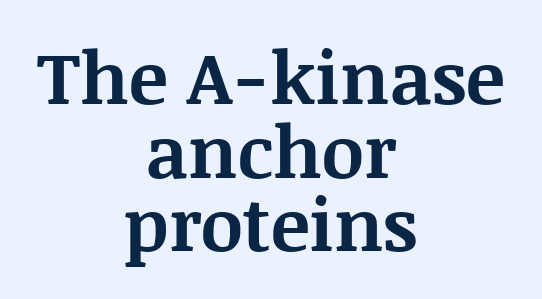
{"serif": "yes", "italic": "no", "bold": "yes", "weight": "bold", "width": "normal", "stroke_contrast": "medium", "x_height": "large", "monospaced": "no", "underline": "no", "align": "center", "line_spacing": "tight", "line_spacing_ratio": 1.01, "letter_spacing": "normal", "letter_spacing_em": 0.0, "glyph_px": 73}
